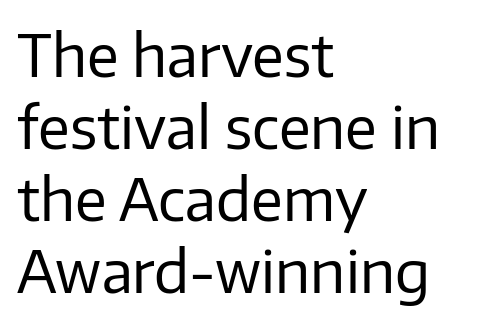
The image shows 58 px regular-weight sans-serif type, upright; set left-aligned, line spacing 1.24x, normal letter spacing, not underlined; low stroke contrast and a medium x-height.
